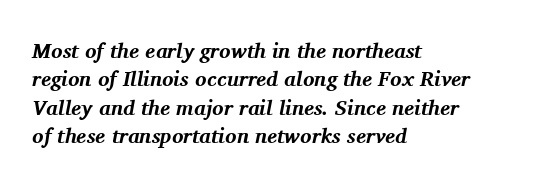
Q: Is the text bold? A: Yes.
Q: Is the text italic (slanted)? A: Yes, it leans right by about 11 degrees.
Q: Is the text underlined? A: No.
Q: How is the paragraph aligned? A: Left-aligned.
Q: Is the spacing between letters normal or unusually wide? A: Normal.
Q: Is the spacing between lines tight, normal or loose? A: Normal.
